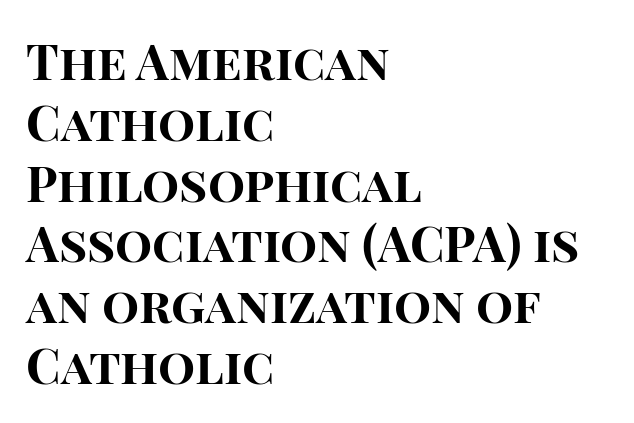
{"serif": "no", "italic": "no", "bold": "yes", "weight": "bold", "width": "normal", "stroke_contrast": "high", "x_height": "large", "monospaced": "no", "underline": "no", "align": "left", "line_spacing_ratio": 1.24, "letter_spacing": "normal", "letter_spacing_em": 0.0, "glyph_px": 49}
